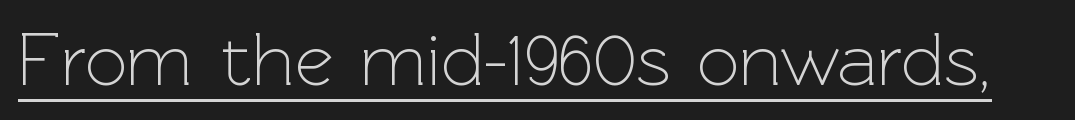
Nothing unusual about the tracking: characters are spaced as the font intends. The letters advance in unequal steps, a hallmark of proportional type. In designer terms, the underline attribute is active on this setting. Nothing heavy about these letters — not bold at all. Tall strokes in this sample are plumb rather than angled.
